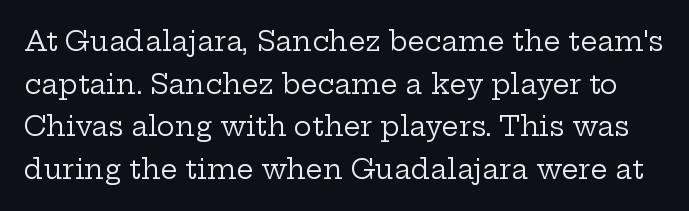
Q: Is the text bold? A: No.
Q: Is the text italic (slanted)? A: No, it is upright.
Q: Is the text underlined? A: No.
Q: Is the spacing between letters normal or unusually wide? A: Normal.
Q: Is the spacing between lines tight, normal or loose? A: Normal.
